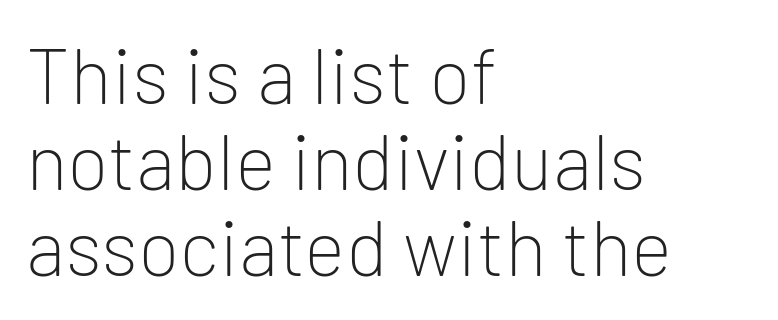
Q: Is the text bold? A: No.
Q: Is the text italic (slanted)? A: No, it is upright.
Q: Is the typeface a serif or a sans-serif typeface? A: Sans-serif.
Q: Is the text underlined? A: No.
Q: How is the paragraph aligned? A: Left-aligned.
Q: Is the spacing between letters normal or unusually wide? A: Normal.
Q: Is the spacing between lines tight, normal or loose? A: Tight.
Q: Width (condensed, normal, or wide)? A: Normal.
Q: Stroke contrast? A: Low.
Q: x-height? A: Medium.
Q: Monospaced? A: No.
